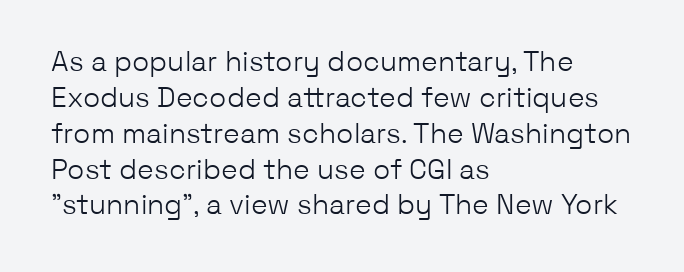
The image shows 28 px light sans-serif type, upright; set left-aligned, normal line spacing (1.28x), normal letter spacing, not underlined; low stroke contrast and a medium x-height.
